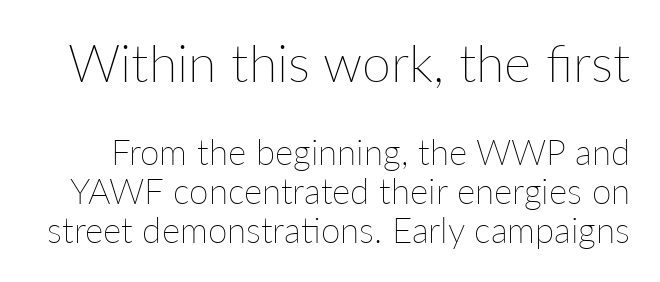
{"italic": "no", "bold": "no", "weight": "thin", "width": "normal", "stroke_contrast": "low", "x_height": "medium", "monospaced": "no", "underline": "no", "line_spacing": "tight", "line_spacing_ratio": 1.12, "letter_spacing": "normal", "letter_spacing_em": 0.0, "larger_block": "first", "size_ratio": 1.49, "glyph_px": 52}
